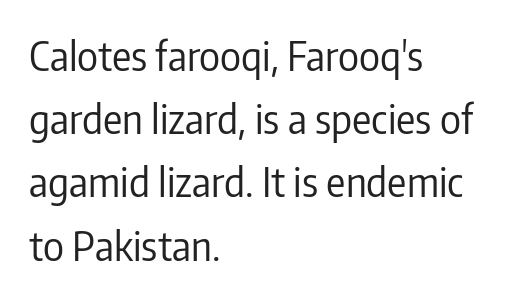
Q: Is the text bold? A: No.
Q: Is the text italic (slanted)? A: No, it is upright.
Q: Is the typeface a serif or a sans-serif typeface? A: Sans-serif.
Q: Is the text underlined? A: No.
Q: How is the paragraph aligned? A: Left-aligned.
Q: Is the spacing between letters normal or unusually wide? A: Normal.
Q: Is the spacing between lines tight, normal or loose? A: Normal.
Q: Width (condensed, normal, or wide)? A: Condensed.
Q: Stroke contrast? A: Low.
Q: x-height? A: Medium.
Q: Monospaced? A: No.
